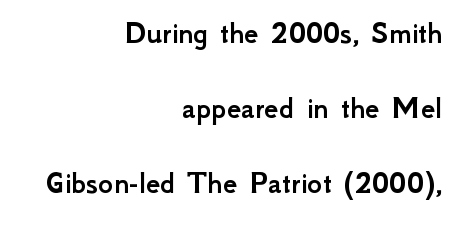
This sample uses an upright cut, with every glyph sitting square on the baseline. Horizontal bands of white between lines are thick stripes. Quick note: underline off. The lines are quadded right. Look at the tracking — it's just the regular setting, nothing added.
